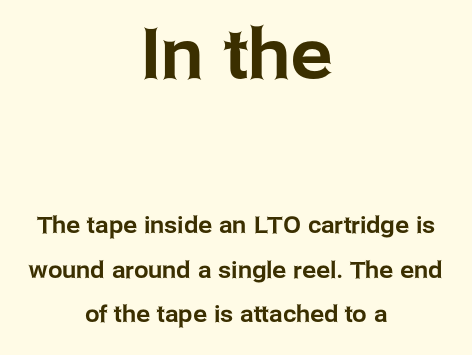
The image shows 69 px sans-serif type, upright; set centered, loose line spacing (1.94x), normal letter spacing, not underlined; the first (top) block is 3.0x larger; low stroke contrast and a medium x-height.
